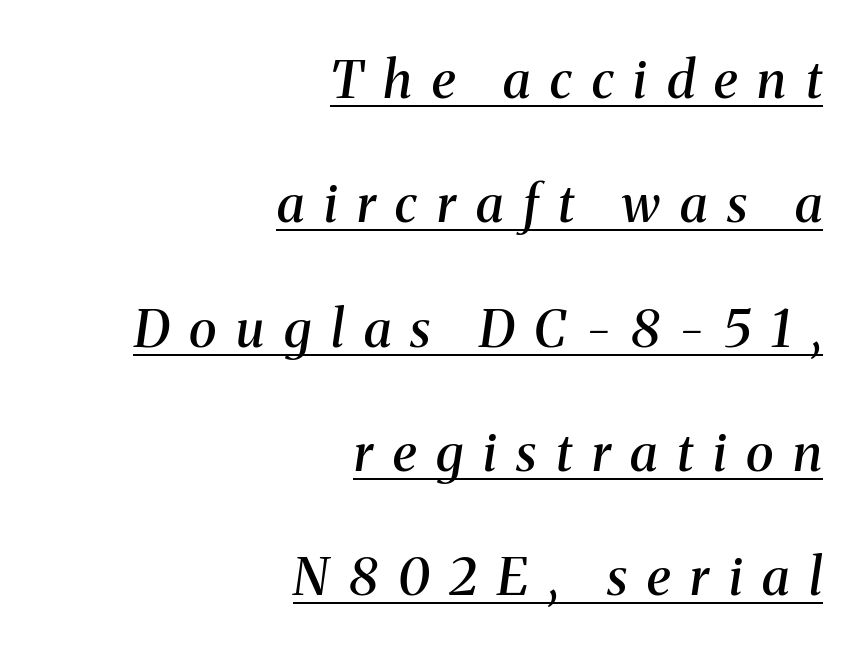
Q: Is the text bold? A: Semi-bold.
Q: Is the text italic (slanted)? A: Yes, it leans right by about 8 degrees.
Q: Is the typeface a serif or a sans-serif typeface? A: Serif.
Q: Is the text underlined? A: Yes.
Q: How is the paragraph aligned? A: Right-aligned.
Q: Is the spacing between letters normal or unusually wide? A: Unusually wide.
Q: Is the spacing between lines tight, normal or loose? A: Loose.
Q: Width (condensed, normal, or wide)? A: Normal.
Q: Stroke contrast? A: Medium.
Q: x-height? A: Medium.
Q: Monospaced? A: No.
